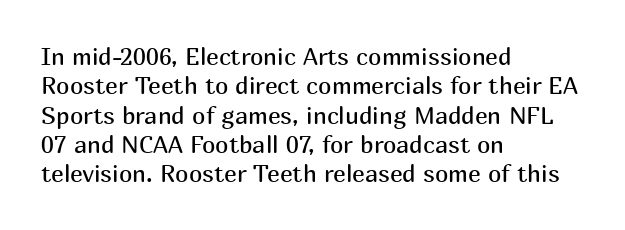
{"italic": "no", "bold": "no", "underline": "no", "align": "left", "line_spacing_ratio": 1.22, "letter_spacing": "normal", "letter_spacing_em": 0.0, "glyph_px": 24}
